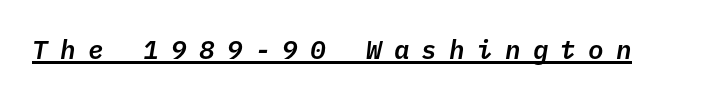
{"italic": "yes", "lean": "right", "slant_degrees": 10, "underline": "yes", "letter_spacing": "wide", "letter_spacing_em": 0.47, "glyph_px": 26}
